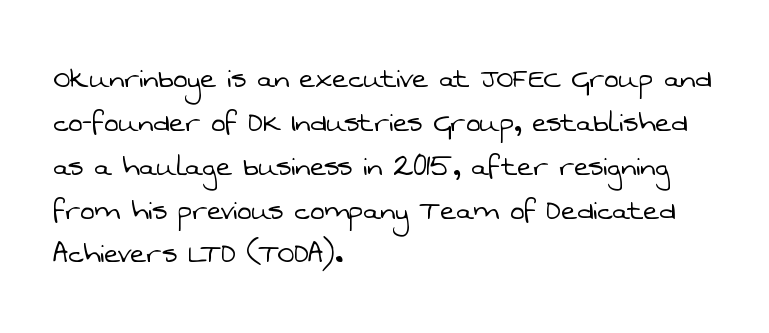
Lines of text with bare space underneath. Stroke terminals: plain, sans-serif. This is not heavy type; no bold has been used. Each new line begins a customary step beneath the previous one.
